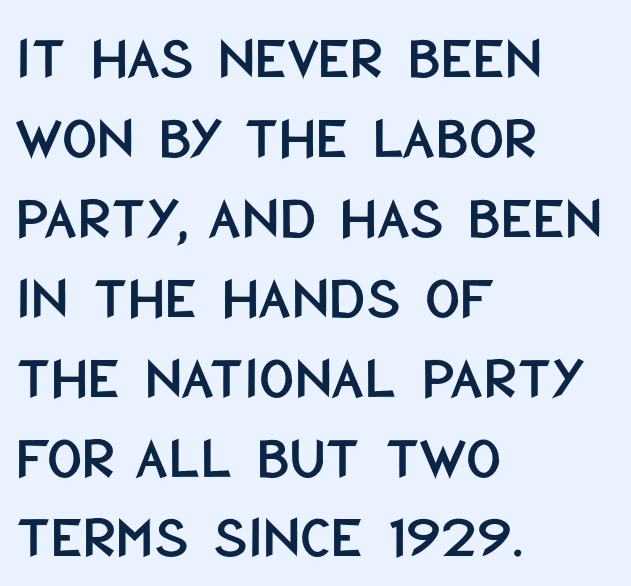
A bare baseline throughout the passage. Caption: multi-line text, flush left, ragged right. A sans-serif font was chosen for this passage. Posture: upright roman.
